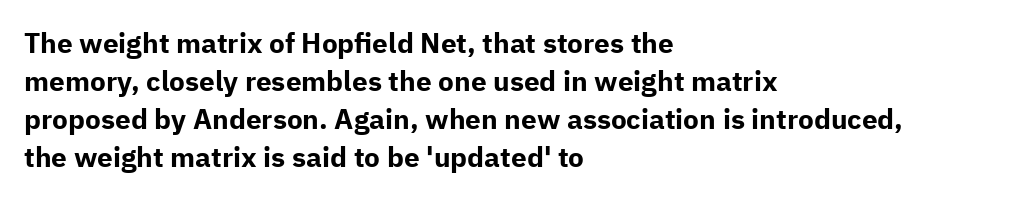
The image shows 28 px bold sans-serif type, upright; set left-aligned, normal line spacing (1.36x), normal letter spacing, not underlined; low stroke contrast and a medium x-height.
